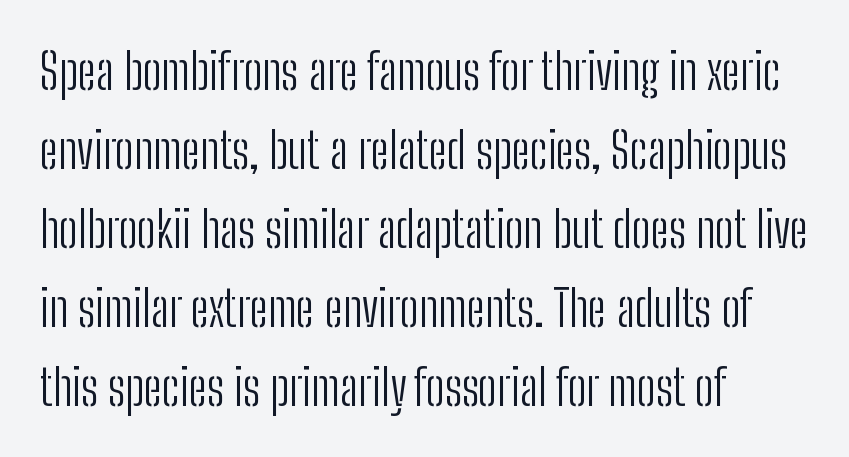
The image shows 50 px light, condensed sans-serif type, upright; set left-aligned, normal line spacing (1.58x), normal letter spacing, not underlined; low stroke contrast and a medium x-height.
